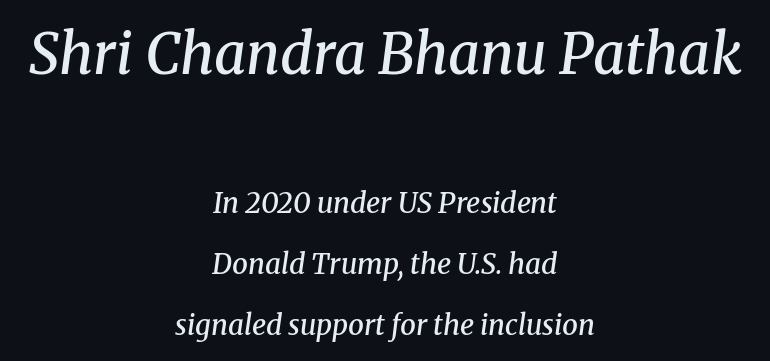
The image shows 56 px semibold serif type, italic (leaning right); set centered, loose line spacing (2.18x), normal letter spacing, not underlined; the first (top) block is 2.0x larger; medium stroke contrast and a medium x-height.
